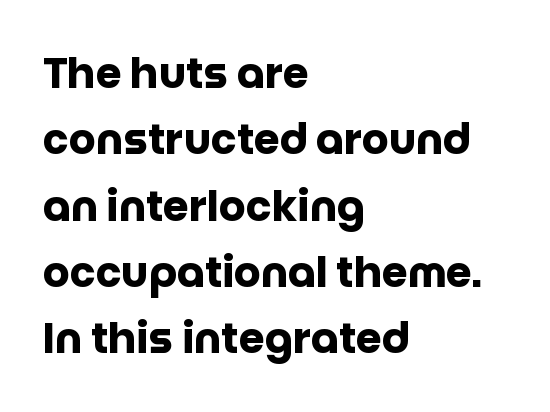
The image shows 42 px heavy sans-serif type, upright; set left-aligned, normal line spacing (1.58x), normal letter spacing, not underlined; low stroke contrast and a large x-height.
